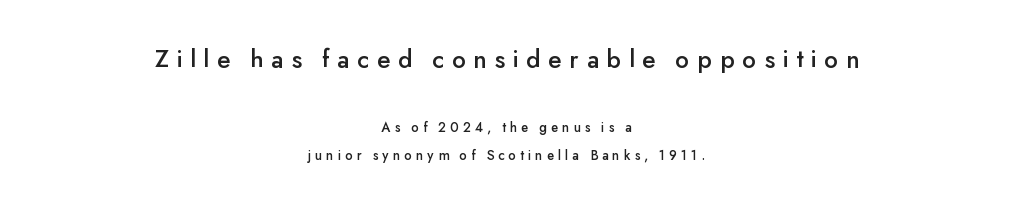
{"italic": "no", "underline": "no", "align": "center", "line_spacing": "loose", "line_spacing_ratio": 2.01, "letter_spacing": "wide", "letter_spacing_em": 0.3, "larger_block": "first", "size_ratio": 1.86, "glyph_px": 26}
